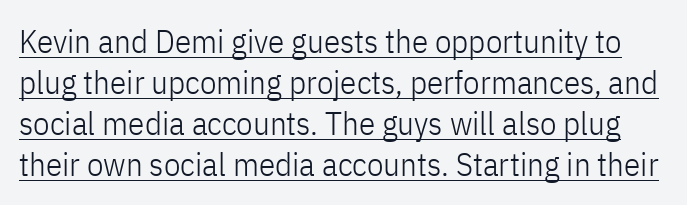
{"serif": "no", "italic": "no", "bold": "no", "weight": "light", "width": "condensed", "stroke_contrast": "low", "x_height": "medium", "monospaced": "no", "underline": "yes", "line_spacing_ratio": 1.24, "letter_spacing": "normal", "letter_spacing_em": 0.0, "glyph_px": 33}
